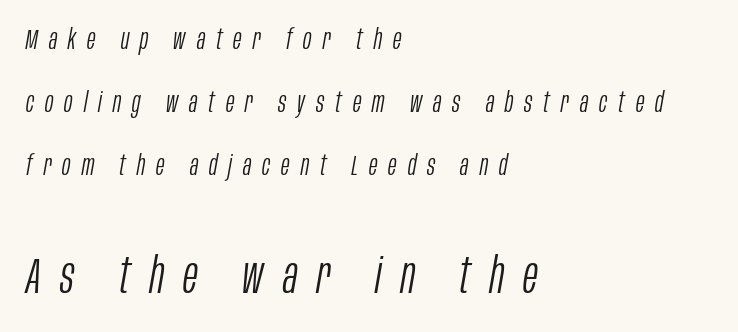
{"italic": "yes", "lean": "right", "slant_degrees": 10, "bold": "no", "weight": "light", "width": "condensed", "stroke_contrast": "low", "x_height": "large", "monospaced": "no", "underline": "no", "align": "left", "line_spacing": "loose", "line_spacing_ratio": 2.25, "letter_spacing": "wide", "letter_spacing_em": 0.39, "larger_block": "second", "size_ratio": 1.75, "glyph_px": 49}
